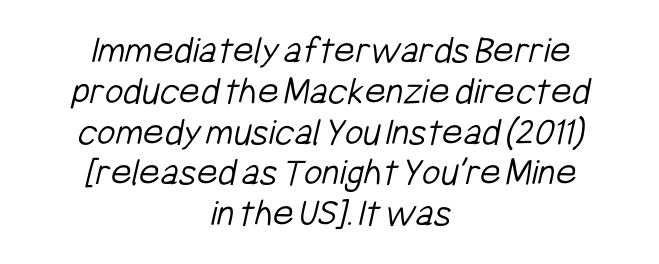
{"serif": "no", "bold": "no", "weight": "light", "width": "condensed", "stroke_contrast": "low", "x_height": "medium", "monospaced": "no", "underline": "no", "align": "center", "line_spacing": "tight", "line_spacing_ratio": 1.02, "letter_spacing": "normal", "letter_spacing_em": 0.0, "glyph_px": 40}
